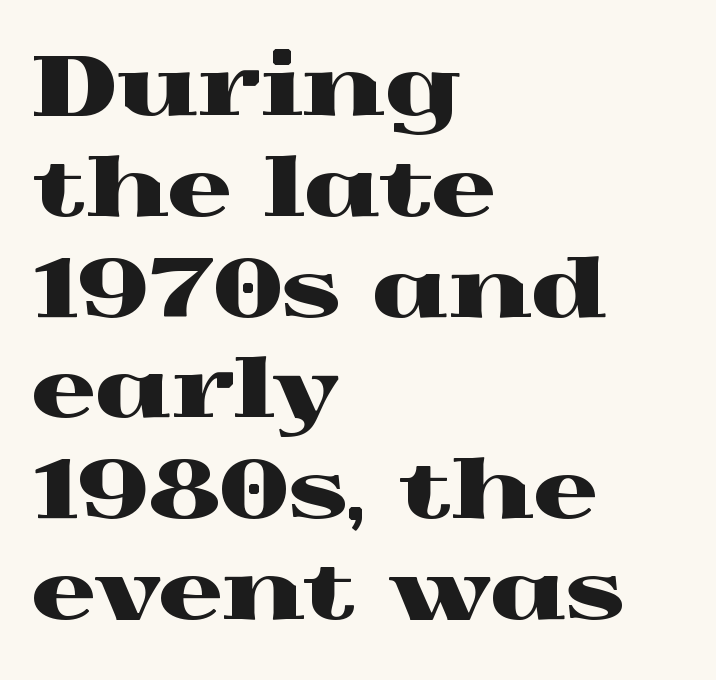
Where is the straight margin? On the left. The axis of the letterforms is exactly vertical. Evenly set lines give the paragraph a standard silhouette. The glyphs in this specimen are seriffed. Is this a fixed-width face? No — the glyphs have proportional, varying widths. Descenders hang freely into open space.
